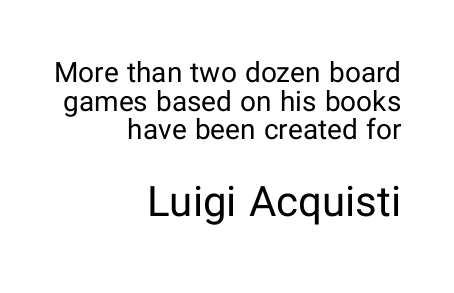
Right-aligned paragraph, ragged on the left. Decoration check: the copy has no underline. Weight class: somewhere from thin through regular. In terms of leading, this rendering errs on the cramped side. Think of a printed novel: that variable character pitch is what you see here. Bigger letters appear in the bottom chunk; the top chunk is reduced.
